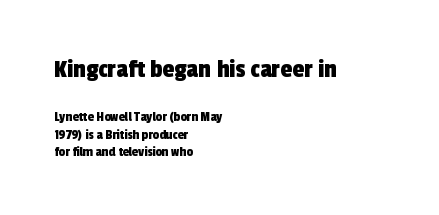
{"underline": "no", "align": "left", "line_spacing": "normal", "line_spacing_ratio": 1.25, "letter_spacing": "normal", "letter_spacing_em": 0.0, "larger_block": "first", "size_ratio": 1.93, "glyph_px": 27}
